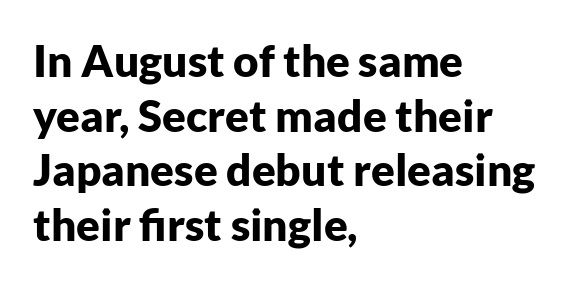
The image shows 44 px bold sans-serif type, upright; set left-aligned, line spacing 1.24x, normal letter spacing, not underlined; low stroke contrast and a medium x-height.
